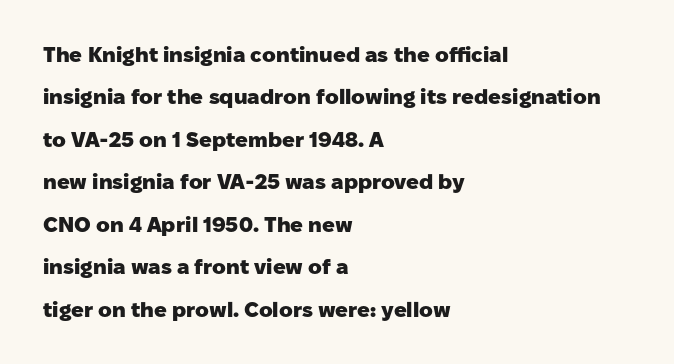
The image shows 21 px bold type, upright; set left-aligned, loose line spacing (2.02x), normal letter spacing, not underlined.
